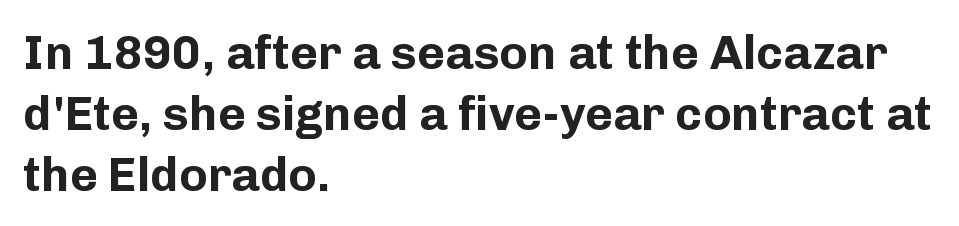
The image shows 48 px bold sans-serif type, upright; set left-aligned, normal line spacing (1.27x), normal letter spacing, not underlined; low stroke contrast and a medium x-height.
